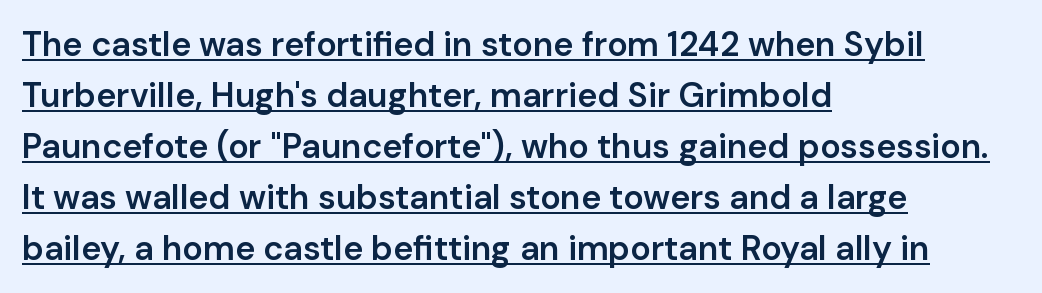
Q: Is the text bold? A: Semi-bold.
Q: Is the text italic (slanted)? A: No, it is upright.
Q: Is the typeface a serif or a sans-serif typeface? A: Sans-serif.
Q: Is the text underlined? A: Yes.
Q: How is the paragraph aligned? A: Left-aligned.
Q: Is the spacing between letters normal or unusually wide? A: Normal.
Q: Is the spacing between lines tight, normal or loose? A: Normal.
Q: Width (condensed, normal, or wide)? A: Normal.
Q: Stroke contrast? A: Low.
Q: x-height? A: Medium.
Q: Monospaced? A: No.
